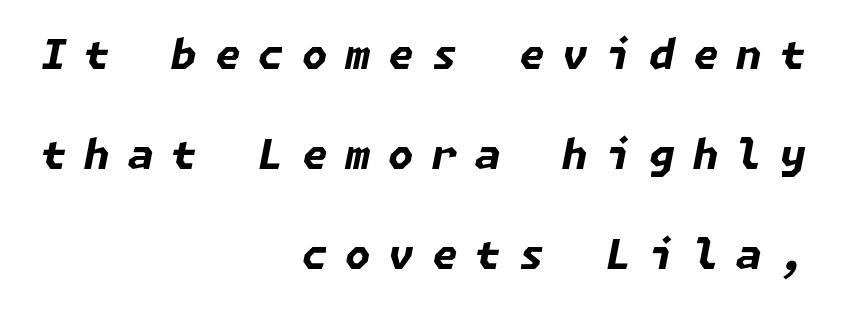
In terms of weight, the rendering is a true, heavy bold. Does the lettering tilt? It does — this is italic. Each new line begins a long way beneath the previous one. Spacing between characters has been opened up far beyond the box default. Just letters on the line, the space beneath them empty. In CSS terms this would be text-align: right.
